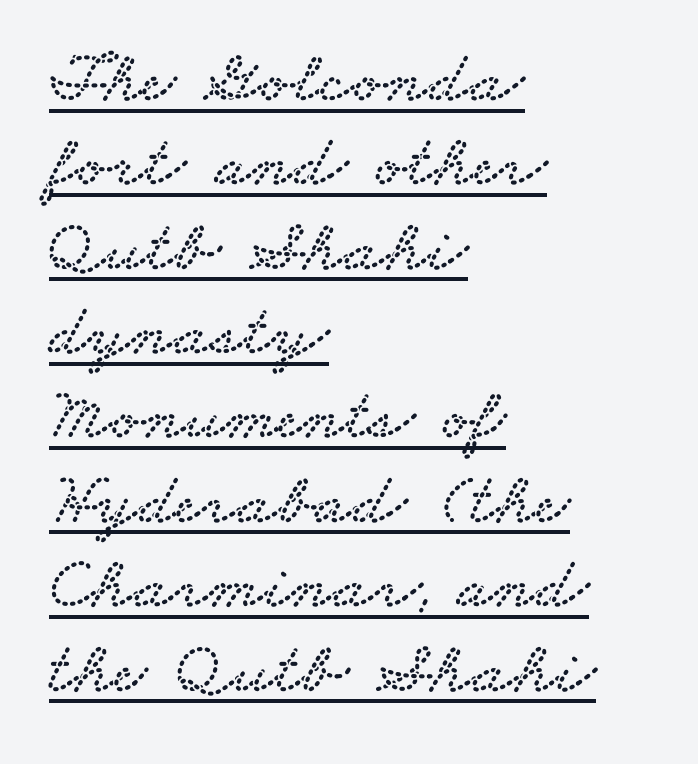
{"serif": "yes", "width": "wide", "stroke_contrast": "low", "x_height": "small", "monospaced": "no", "underline": "yes", "align": "left", "line_spacing": "tight", "line_spacing_ratio": 1.14, "letter_spacing": "normal", "letter_spacing_em": 0.0, "glyph_px": 74}
